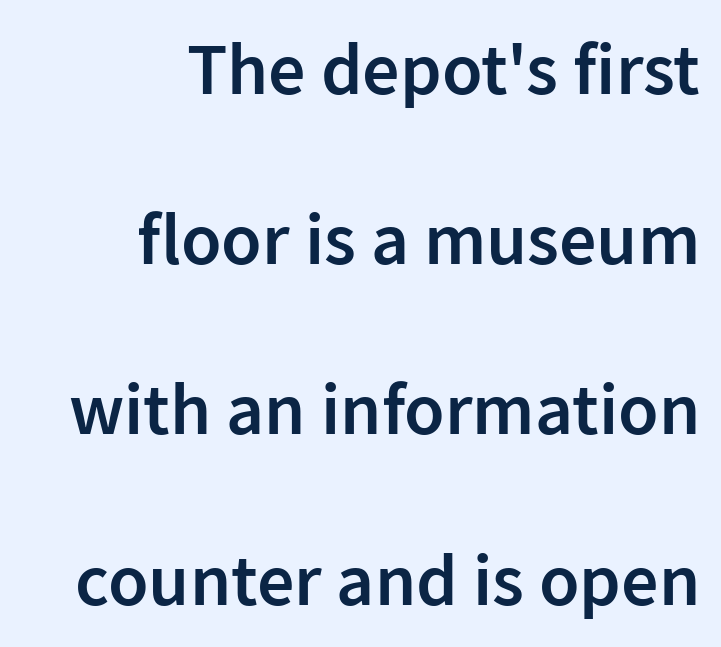
The rendering shows plain stroke endings on the letterforms — a sans-serif design. Does the leading feel generous? Absolutely, it's lavish. The passage shown is typed in a proportional face where columns would drift. A typesetter would mark this as roman, not italic. Observe the ordinary spacing: letters are neighbours, not strangers.
